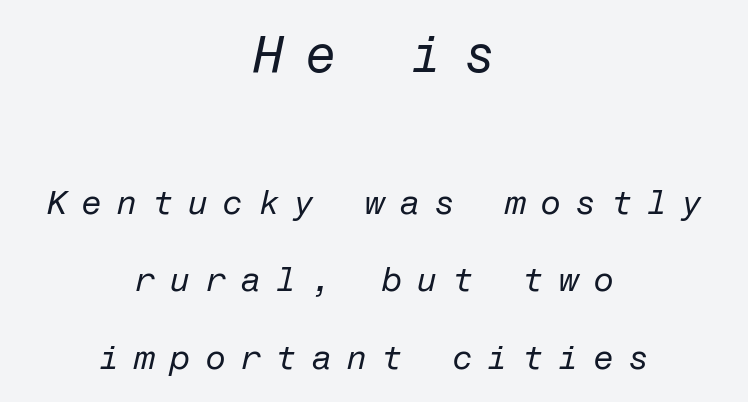
Every row of glyphs is offset so its center matches the block's center. Character size in the leading block exceeds that of the trailing block. Whoever set this chose breathing room over compactness in the vertical rhythm. Characters are canted at an angle relative to the baseline's perpendicular.
